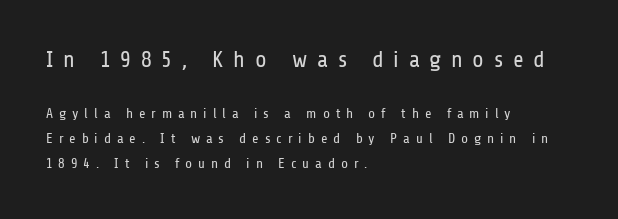
Q: Is the text bold? A: No.
Q: Is the text italic (slanted)? A: No, it is upright.
Q: Is the text underlined? A: No.
Q: How is the paragraph aligned? A: Left-aligned.
Q: Is the spacing between letters normal or unusually wide? A: Unusually wide.
Q: Which block of text is set in a larger size, the first (top) or the second (bottom)? A: The first (top) one.
